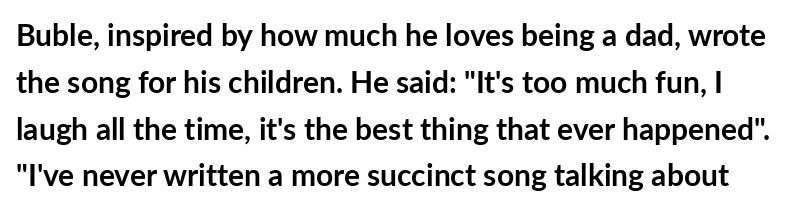
{"serif": "no", "italic": "no", "bold": "yes", "weight": "semibold", "width": "normal", "stroke_contrast": "low", "x_height": "medium", "monospaced": "no", "underline": "no", "line_spacing": "normal", "line_spacing_ratio": 1.56, "letter_spacing": "normal", "letter_spacing_em": 0.0, "glyph_px": 30}
